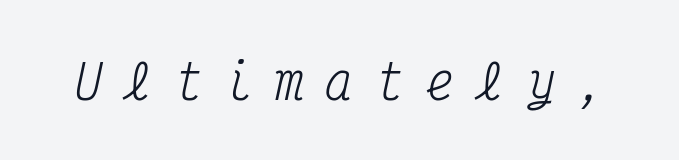
Q: Is the text bold? A: No.
Q: Is the text italic (slanted)? A: Yes, it leans right by about 12 degrees.
Q: Is the typeface a serif or a sans-serif typeface? A: Serif.
Q: Is the text underlined? A: No.
Q: Is the spacing between letters normal or unusually wide? A: Unusually wide.
Q: Width (condensed, normal, or wide)? A: Condensed.
Q: Stroke contrast? A: Medium.
Q: x-height? A: Medium.
Q: Monospaced? A: Yes.
